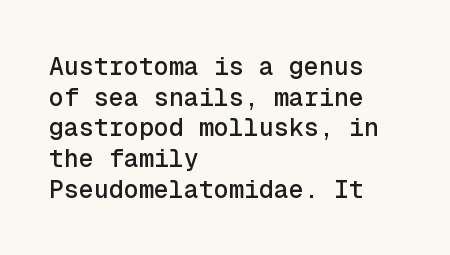
Q: Is the text italic (slanted)? A: No, it is upright.
Q: Is the text underlined? A: No.
Q: How is the paragraph aligned? A: Left-aligned.
Q: Is the spacing between letters normal or unusually wide? A: Normal.
